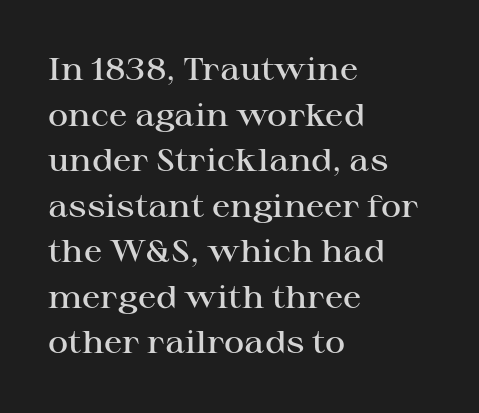
{"serif": "yes", "italic": "no", "bold": "semi", "weight": "semibold", "width": "wide", "stroke_contrast": "high", "x_height": "medium", "monospaced": "no", "underline": "no", "align": "left", "line_spacing": "normal", "line_spacing_ratio": 1.47, "letter_spacing": "normal", "letter_spacing_em": 0.0, "glyph_px": 31}
